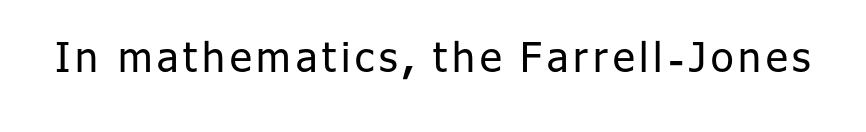
The image shows 41 px regular-weight sans-serif type, upright; set not underlined; low stroke contrast and a medium x-height.
